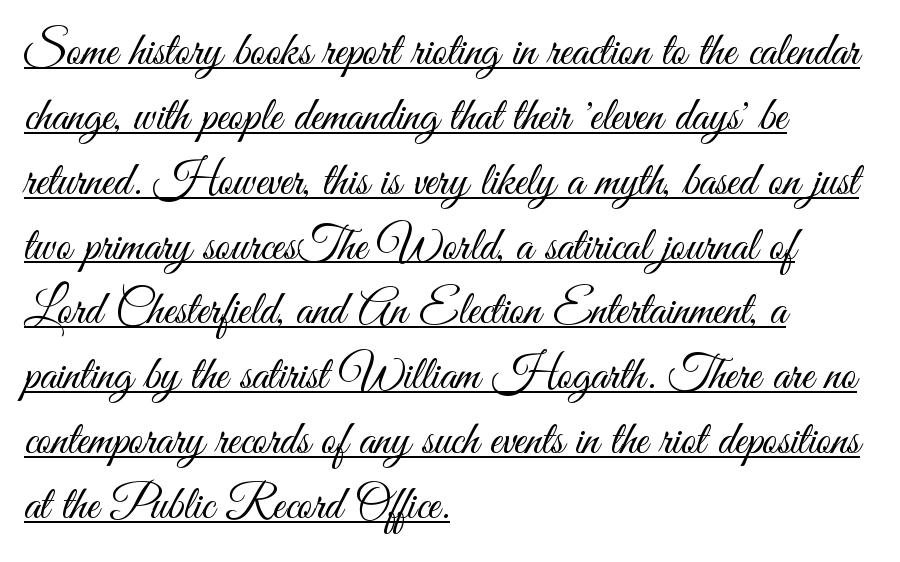
{"serif": "no", "bold": "no", "weight": "light", "width": "condensed", "stroke_contrast": "medium", "x_height": "small", "monospaced": "no", "underline": "yes", "align": "left", "line_spacing": "normal", "line_spacing_ratio": 1.38, "letter_spacing": "normal", "letter_spacing_em": 0.0, "glyph_px": 47}
